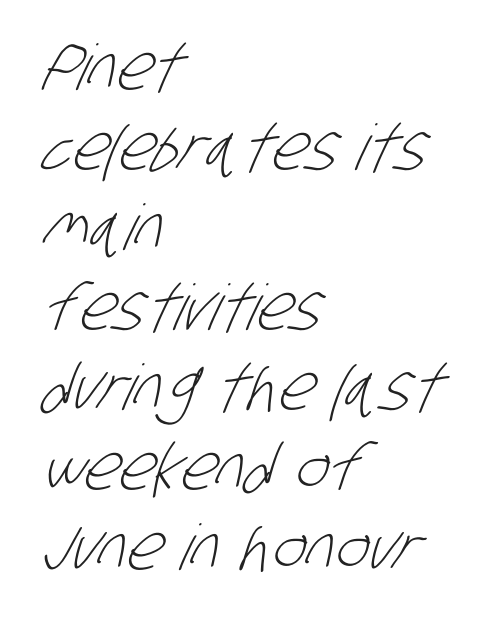
The image shows 63 px light, condensed sans-serif type; set left-aligned, normal line spacing (1.27x), normal letter spacing, not underlined; low stroke contrast and a large x-height.
